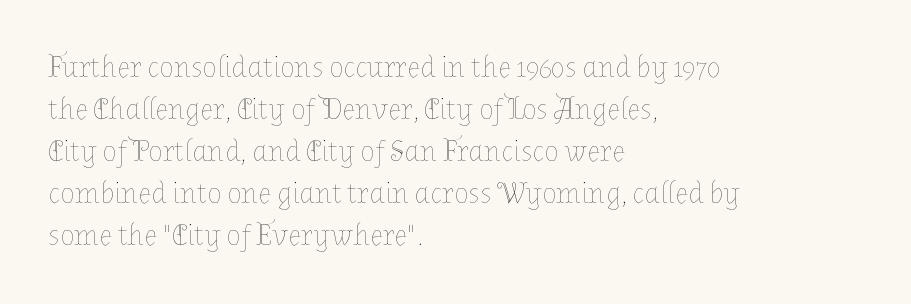
The space between consecutive lines is moderate. The lettering stays uniformly vertical, giving the passage a roman look. This reads as an unemphasized weight, regular at the heaviest. The rendering uses natural spacing where letterforms have individual widths. A typesetter would call this zero additional tracking.
